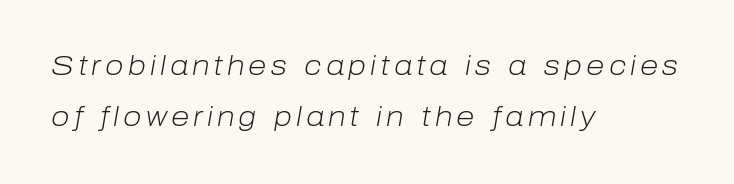
Summary of weight: not heavy and not bold. Check under the words: just untouched page. Visually the block forms a straight wall on the left and a jagged coastline on the right. Posture: slanted.
